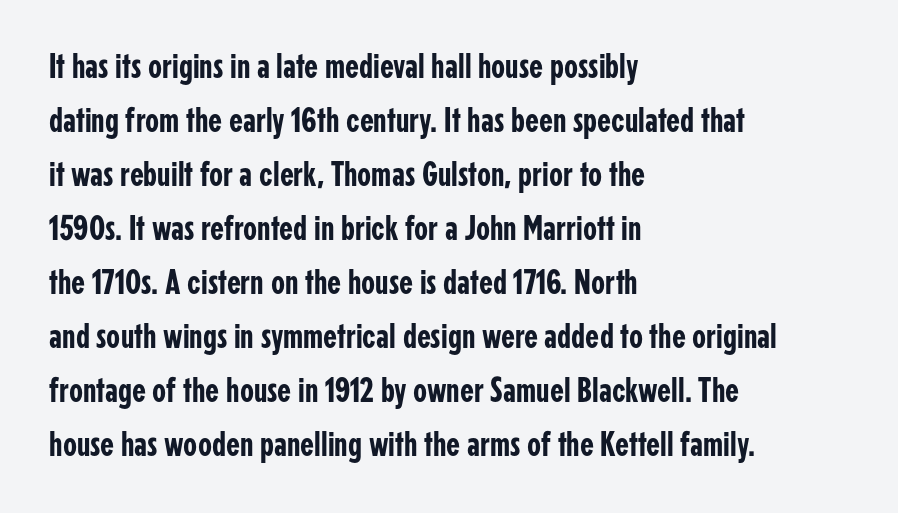
Q: Is the text italic (slanted)? A: No, it is upright.
Q: Is the typeface a serif or a sans-serif typeface? A: Sans-serif.
Q: Is the text underlined? A: No.
Q: How is the paragraph aligned? A: Left-aligned.
Q: Is the spacing between letters normal or unusually wide? A: Normal.
Q: Is the spacing between lines tight, normal or loose? A: Normal.
Q: Width (condensed, normal, or wide)? A: Condensed.
Q: Stroke contrast? A: Low.
Q: x-height? A: Medium.
Q: Monospaced? A: No.
